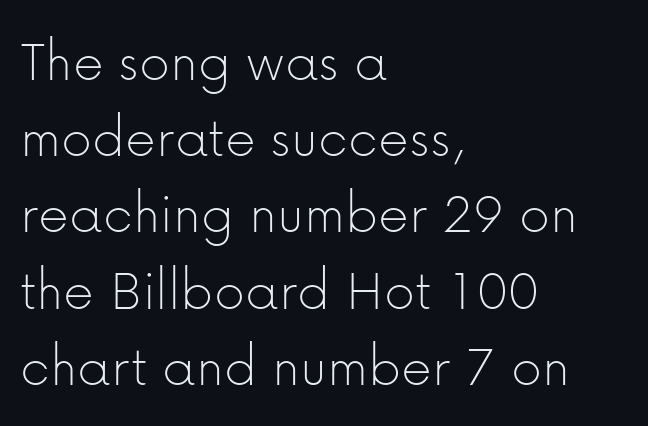
Note the varied advance widths — an 'i' is clearly narrower than an 'm'. Words float on clear page, feet unadorned. Visually the block forms a straight wall on the left and a jagged coastline on the right. Font category for this specimen: sans-serif. Bold? No — there's no thickening of the strokes. Is the letter spacing exaggerated? No — it looks like the ordinary default.
